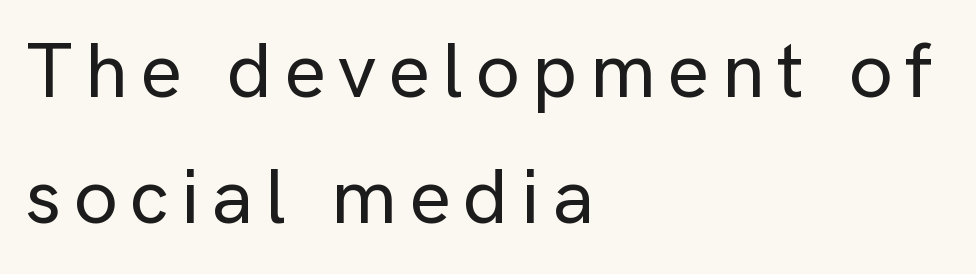
{"serif": "no", "italic": "no", "width": "normal", "stroke_contrast": "low", "x_height": "medium", "monospaced": "no", "underline": "no", "align": "left", "line_spacing": "normal", "line_spacing_ratio": 1.62, "glyph_px": 78}
